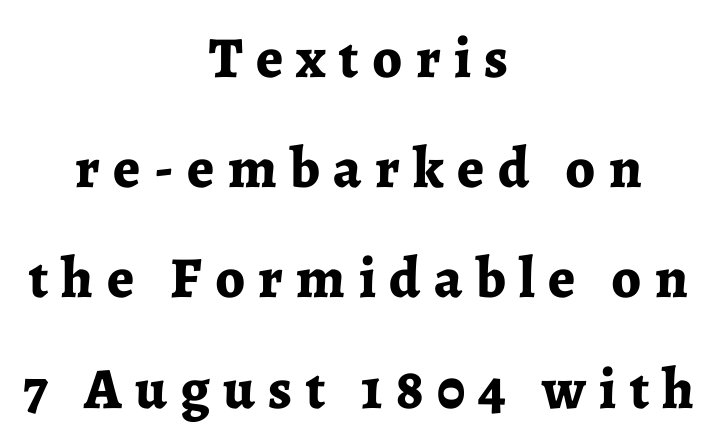
The image shows 58 px bold serif type, upright; set centered, loose line spacing (1.9x), unusually wide letter spacing (+0.23 em), not underlined; low stroke contrast and a medium x-height.
